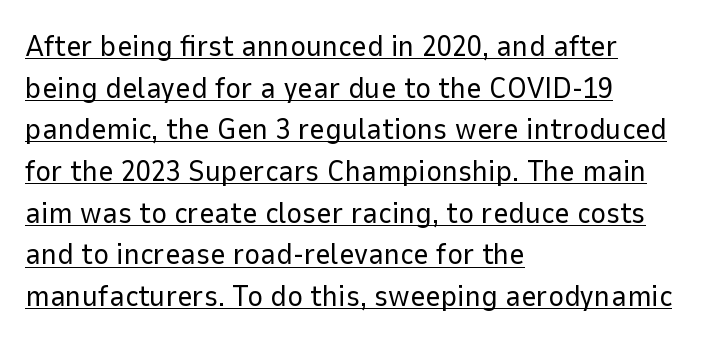
Every character sits straight up, as roman type does. The weight would be labelled regular, book, light, or lighter still. In CSS terms this would be text-align: left. Leading: standard. How are the letters spaced? Ordinarily, with no added tracking. Is this a fixed-width face? No — the glyphs have proportional, varying widths.
